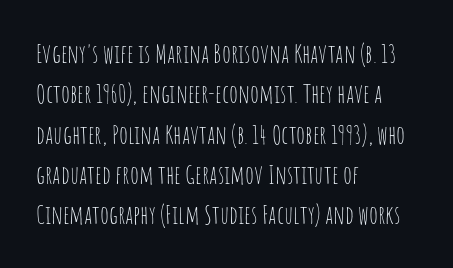
{"italic": "no", "bold": "no", "underline": "no", "align": "left", "line_spacing": "normal", "line_spacing_ratio": 1.55, "letter_spacing": "normal", "letter_spacing_em": 0.0, "glyph_px": 26}
